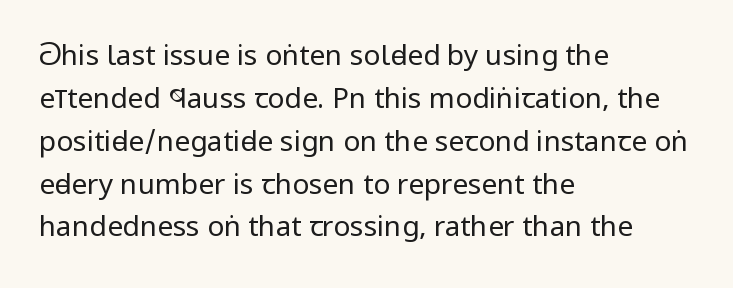
{"serif": "no", "italic": "no", "bold": "no", "weight": "regular", "width": "condensed", "stroke_contrast": "low", "x_height": "large", "monospaced": "no", "underline": "no", "align": "left", "line_spacing": "normal", "line_spacing_ratio": 1.53, "letter_spacing": "normal", "letter_spacing_em": 0.0, "glyph_px": 28}
